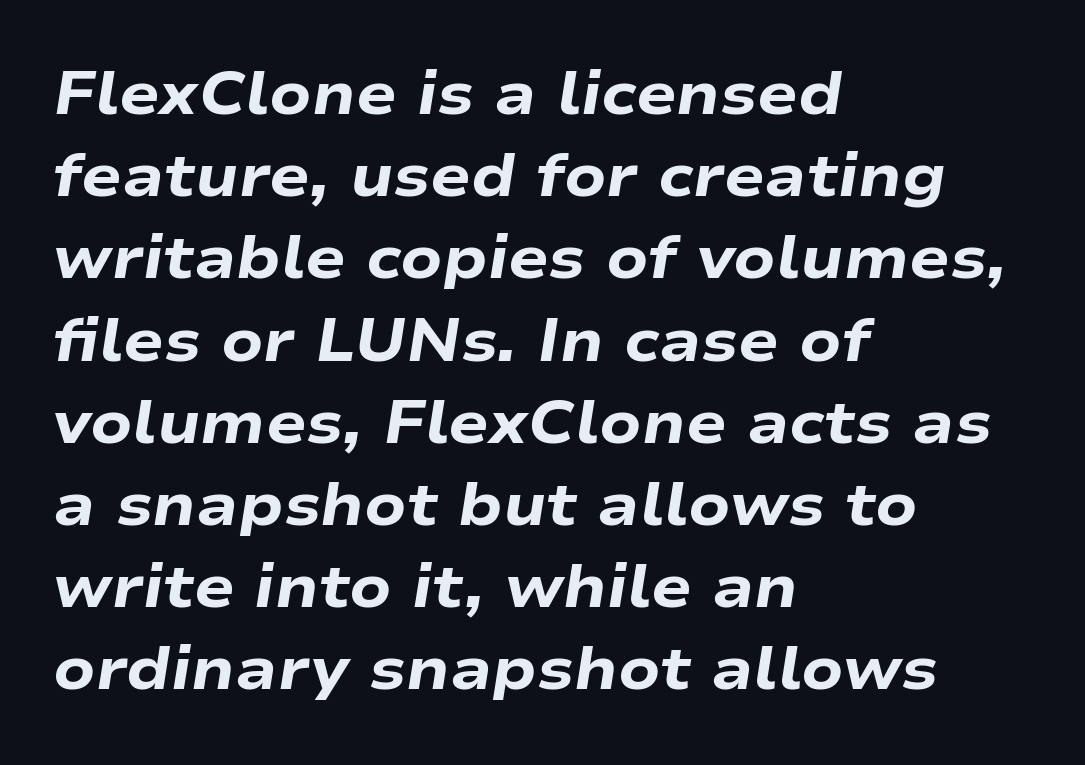
The image shows 60 px heavy, wide type, italic (leaning right); set left-aligned, normal line spacing (1.37x), normal letter spacing, not underlined; low stroke contrast and a medium x-height.
